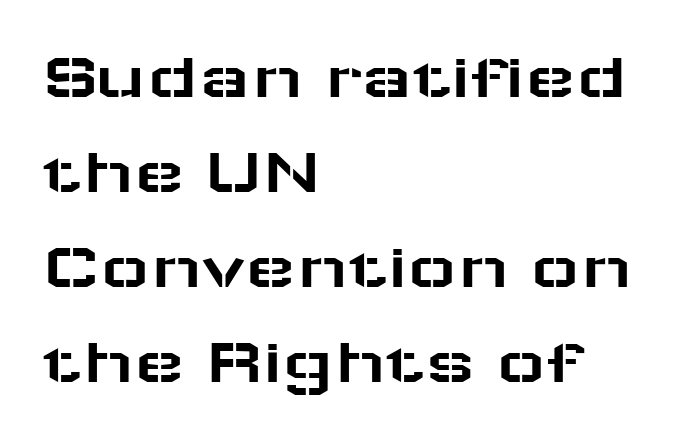
{"serif": "no", "italic": "no", "width": "wide", "stroke_contrast": "low", "x_height": "medium", "monospaced": "no", "underline": "no", "align": "left", "line_spacing": "normal", "line_spacing_ratio": 1.42, "letter_spacing": "normal", "letter_spacing_em": 0.0, "glyph_px": 67}
